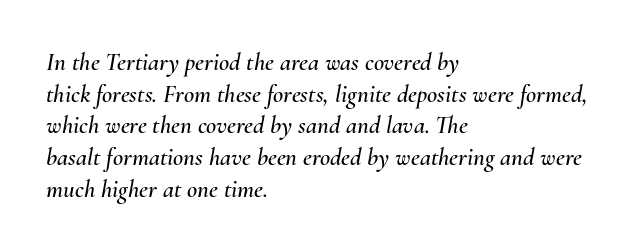
The image shows 25 px text type, italic (leaning right); set left-aligned, normal line spacing (1.27x), normal letter spacing, not underlined.
